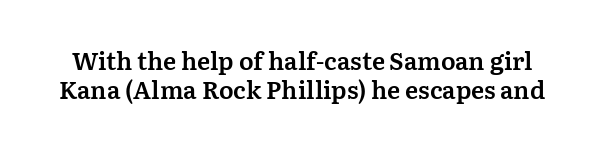
{"italic": "no", "underline": "no", "line_spacing_ratio": 1.2, "letter_spacing": "normal", "letter_spacing_em": 0.0, "glyph_px": 24}
